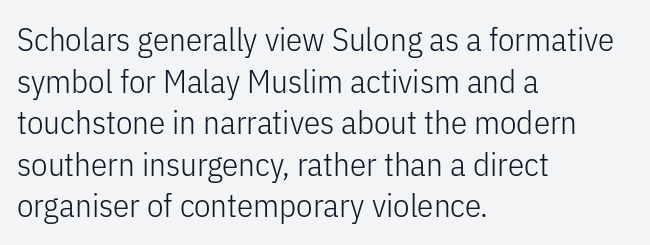
{"serif": "no", "italic": "no", "bold": "no", "weight": "light", "width": "condensed", "stroke_contrast": "low", "x_height": "medium", "monospaced": "no", "underline": "no", "align": "left", "line_spacing": "normal", "line_spacing_ratio": 1.26, "letter_spacing": "normal", "letter_spacing_em": 0.0, "glyph_px": 33}
